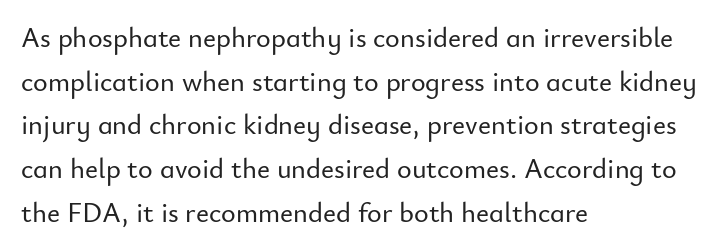
Q: Is the text italic (slanted)? A: No, it is upright.
Q: Is the typeface a serif or a sans-serif typeface? A: Sans-serif.
Q: Is the text underlined? A: No.
Q: How is the paragraph aligned? A: Left-aligned.
Q: Is the spacing between letters normal or unusually wide? A: Normal.
Q: Is the spacing between lines tight, normal or loose? A: Normal.
Q: Width (condensed, normal, or wide)? A: Normal.
Q: Stroke contrast? A: Low.
Q: x-height? A: Small.
Q: Monospaced? A: No.
